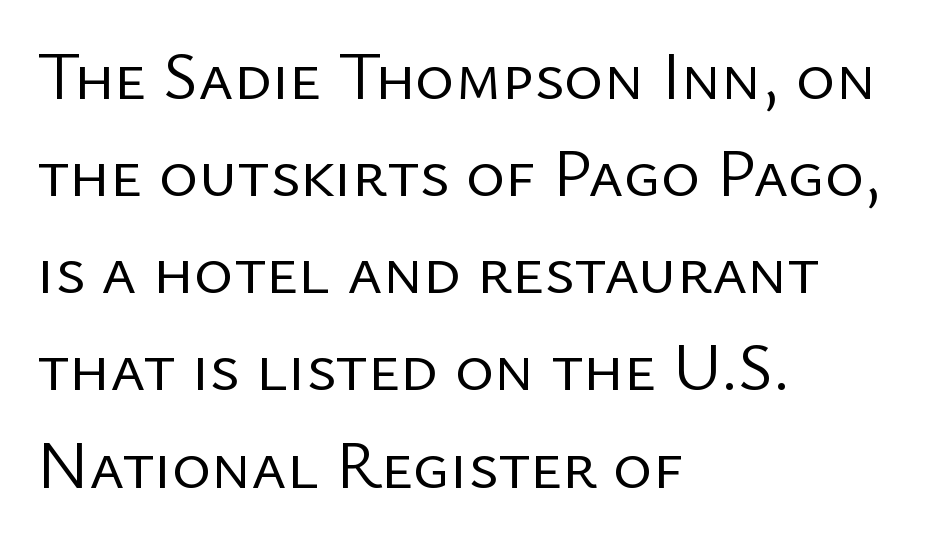
Clear beneath every line of the passage. These lines are set flush left with a ragged right edge. Rows of type keep a routine distance in the vertical direction. Glyph-to-glyph distance matches everyday printed text.
